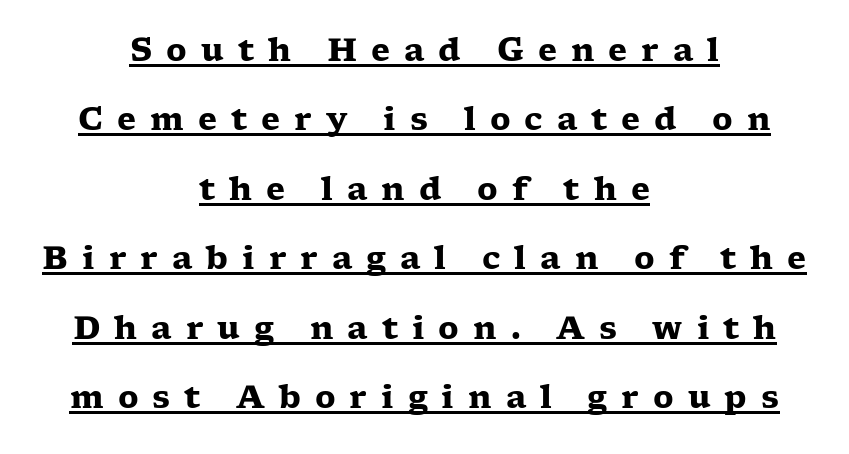
The image shows 31 px heavy, wide serif type, upright; set centered, loose line spacing (2.24x), unusually wide letter spacing (+0.45 em), underlined; low stroke contrast and a medium x-height.
